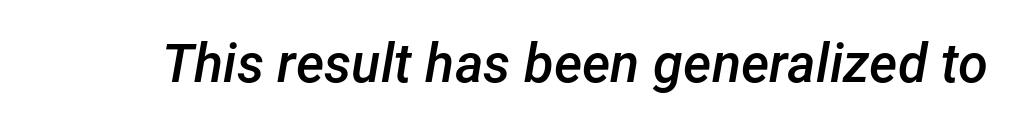
Q: Is the text bold? A: Semi-bold.
Q: Is the text italic (slanted)? A: Yes, it leans right by about 12 degrees.
Q: Is the text underlined? A: No.
Q: Is the spacing between letters normal or unusually wide? A: Normal.
Q: Width (condensed, normal, or wide)? A: Normal.
Q: Stroke contrast? A: Low.
Q: x-height? A: Medium.
Q: Monospaced? A: No.
